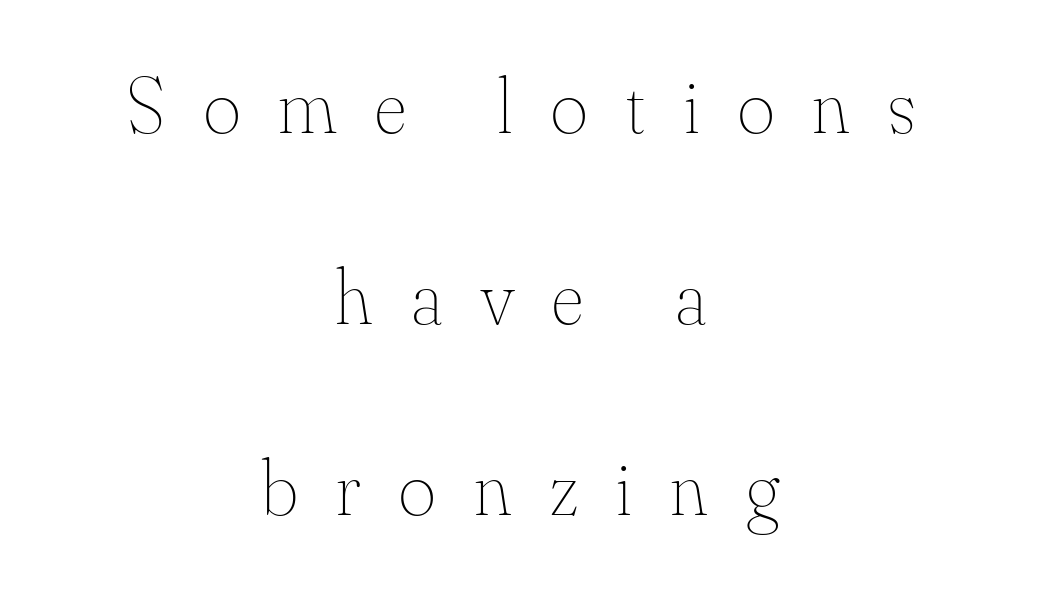
The image shows 79 px thin type, upright; set centered, loose line spacing (2.42x), unusually wide letter spacing (+0.49 em), not underlined; medium stroke contrast and a small x-height.
